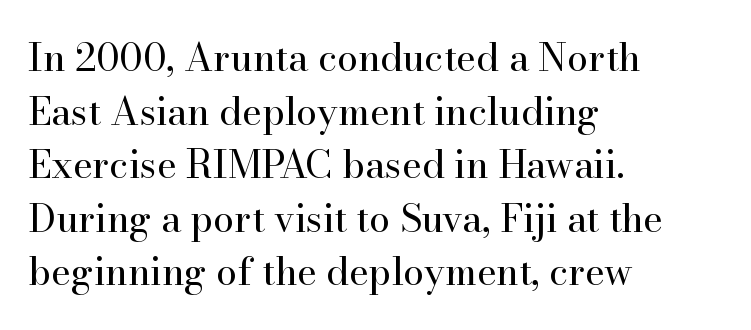
Q: Is the text bold? A: No.
Q: Is the text italic (slanted)? A: No, it is upright.
Q: Is the typeface a serif or a sans-serif typeface? A: Serif.
Q: Is the text underlined? A: No.
Q: How is the paragraph aligned? A: Left-aligned.
Q: Is the spacing between letters normal or unusually wide? A: Normal.
Q: Is the spacing between lines tight, normal or loose? A: Normal.
Q: Width (condensed, normal, or wide)? A: Normal.
Q: Stroke contrast? A: High.
Q: x-height? A: Small.
Q: Monospaced? A: No.
